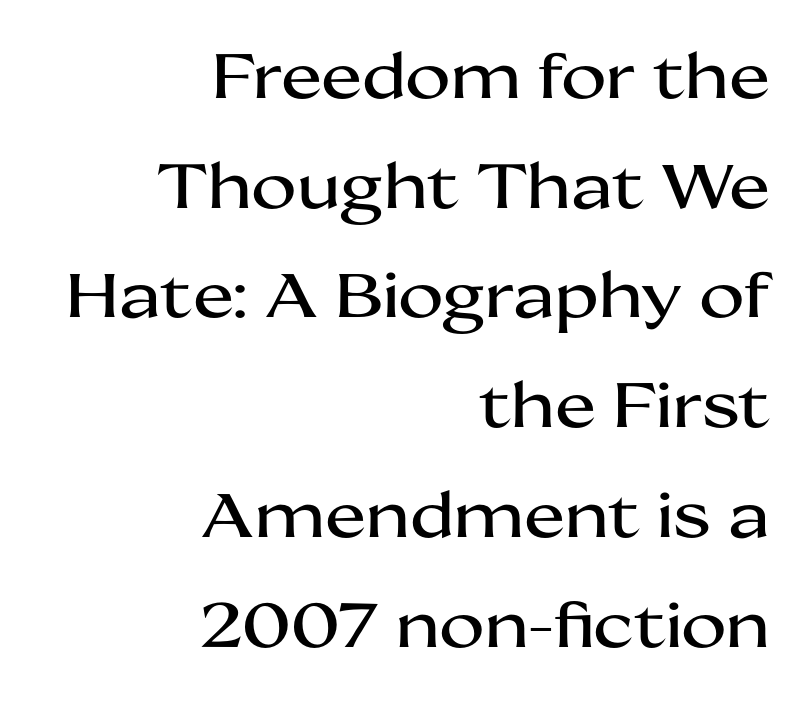
How are the letters spaced? Ordinarily, with no added tracking. The space beneath each line is pristine and unruled. The rendering uses natural spacing where letterforms have individual widths. Caption: multi-line text, flush right, ragged left.
